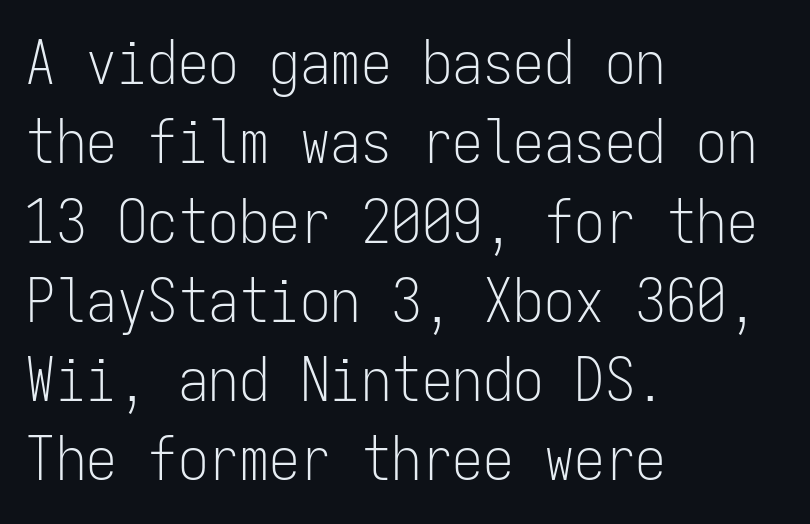
The image shows 61 px light, condensed sans-serif type, upright, monospaced; set left-aligned, normal line spacing (1.3x), normal letter spacing, not underlined; low stroke contrast and a medium x-height.
